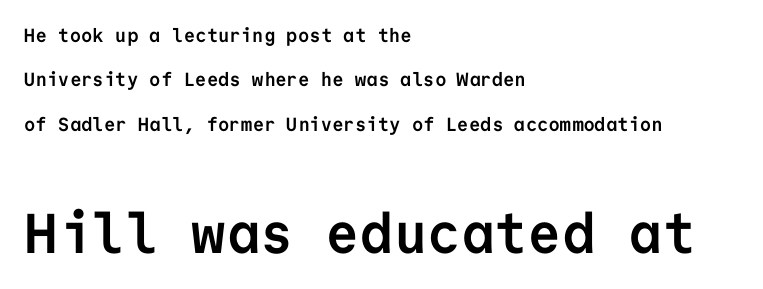
The image shows 56 px semibold sans-serif type, upright, monospaced; set left-aligned, loose line spacing (2.33x), normal letter spacing, not underlined; the second (bottom) block is 2.95x larger; low stroke contrast and a medium x-height.
